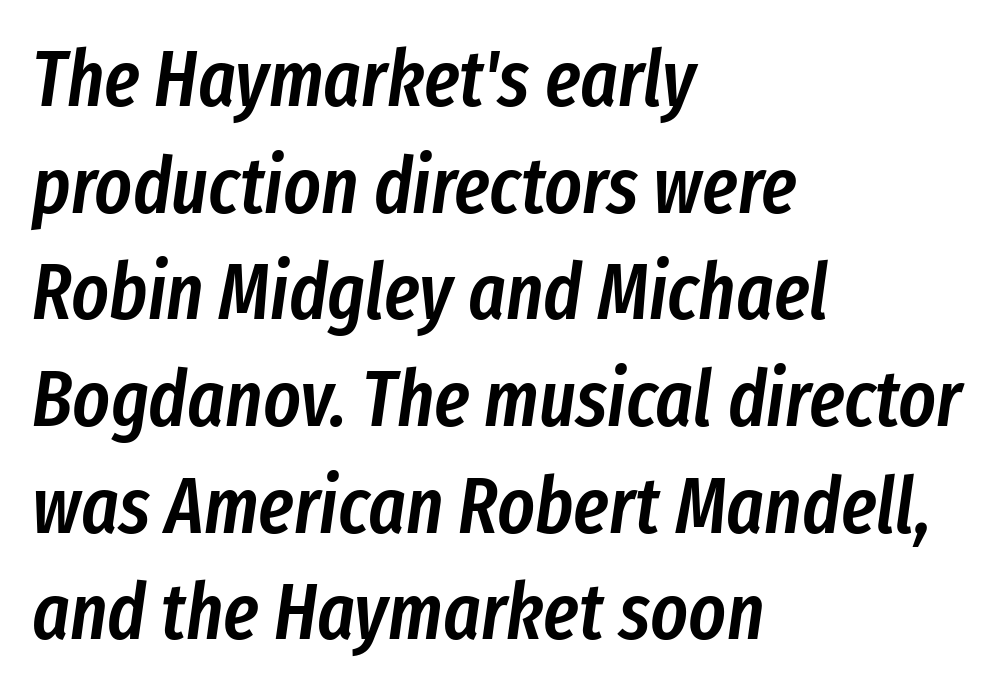
Evenly set lines give the paragraph a standard silhouette. Compared with an ordinary text face, these strokes are moderately heavier — a semibold. Descenders hang freely into open space. Each letter keeps its own natural width here, so spacing adapts to shape.
